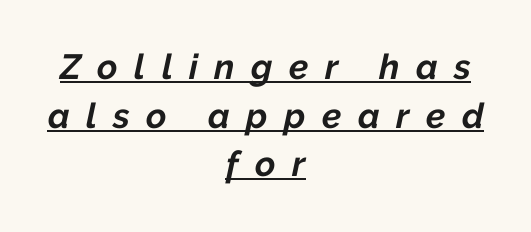
{"italic": "yes", "lean": "right", "slant_degrees": 12, "bold": "yes", "weight": "bold", "width": "normal", "stroke_contrast": "low", "x_height": "medium", "monospaced": "no", "underline": "yes", "align": "center", "line_spacing": "normal", "line_spacing_ratio": 1.39, "letter_spacing": "wide", "letter_spacing_em": 0.47, "glyph_px": 35}
